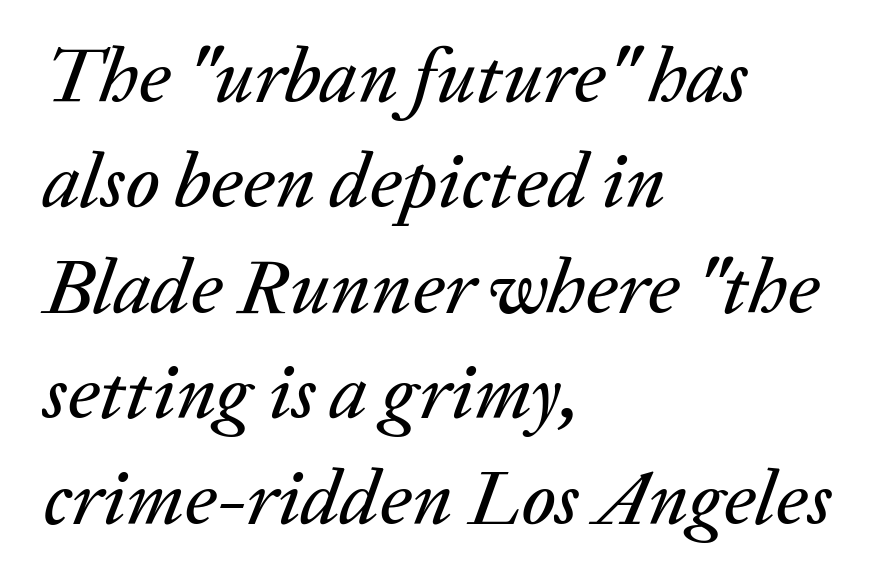
The image shows 77 px text type, italic (leaning right); set left-aligned, normal line spacing (1.37x), normal letter spacing, not underlined; low stroke contrast and a medium x-height.
